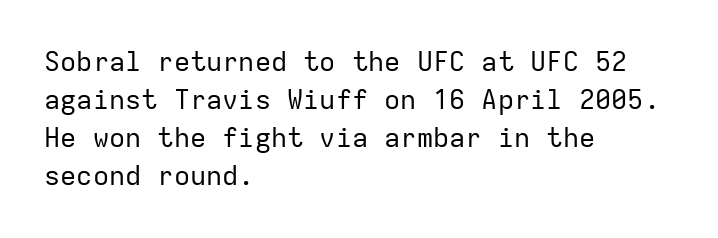
The designer left line spacing at the default. A classic flush-left, rag-right setting is used for this passage. The font sits on the lighter half of the weight spectrum, regular included. The letters stand straight up with perfectly vertical stems. No word sits above an underline.
